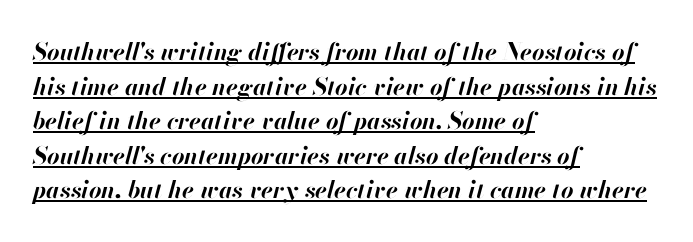
{"italic": "yes", "lean": "right", "slant_degrees": 13, "bold": "yes", "underline": "yes", "align": "left", "line_spacing": "normal", "line_spacing_ratio": 1.44, "letter_spacing": "normal", "letter_spacing_em": 0.0, "glyph_px": 24}
